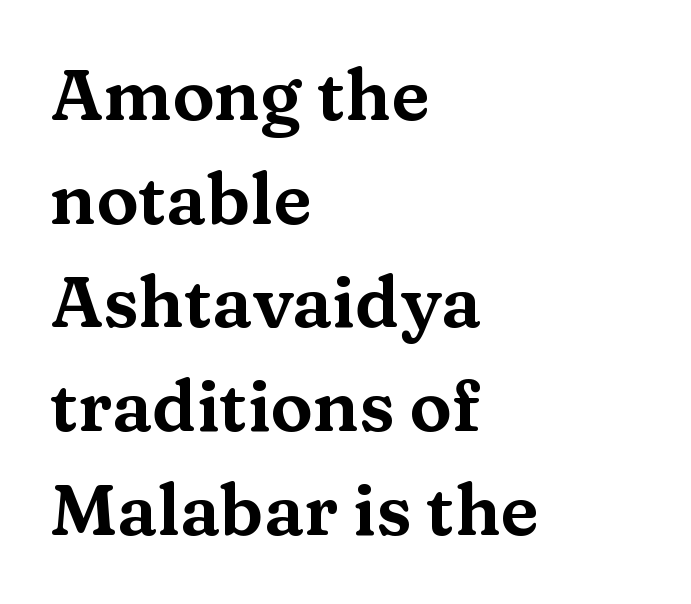
The image shows 71 px wide serif type, upright; set left-aligned, normal line spacing (1.46x), normal letter spacing, not underlined; medium stroke contrast and a medium x-height.
